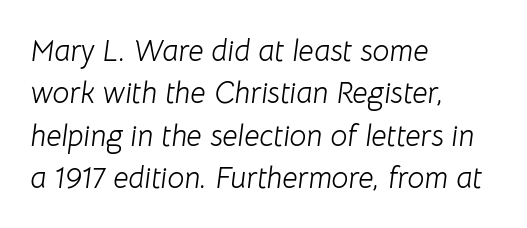
The image shows 30 px light type, italic (leaning right); set left-aligned, normal line spacing (1.41x), normal letter spacing, not underlined; low stroke contrast and a medium x-height.
